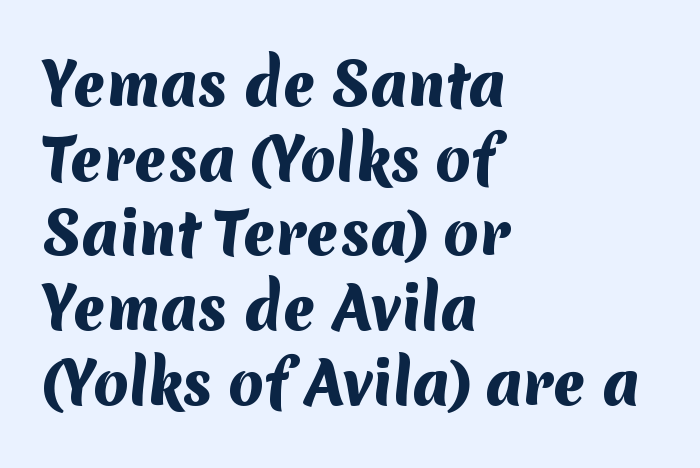
The image shows 57 px heavy sans-serif type; set left-aligned, normal line spacing (1.31x), normal letter spacing, not underlined; medium stroke contrast and a medium x-height.
